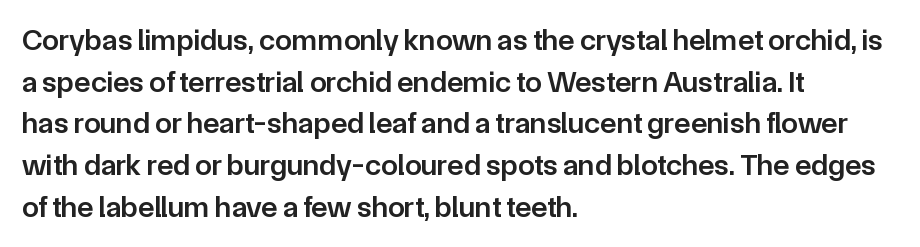
Look at the bottom of the vertical strokes: they stop flat, with no serifs. Summary of vertical rhythm: regular, with standard interline spacing. The axis of the letterforms is exactly vertical. Note the varied advance widths — an 'i' is clearly narrower than an 'm'.
